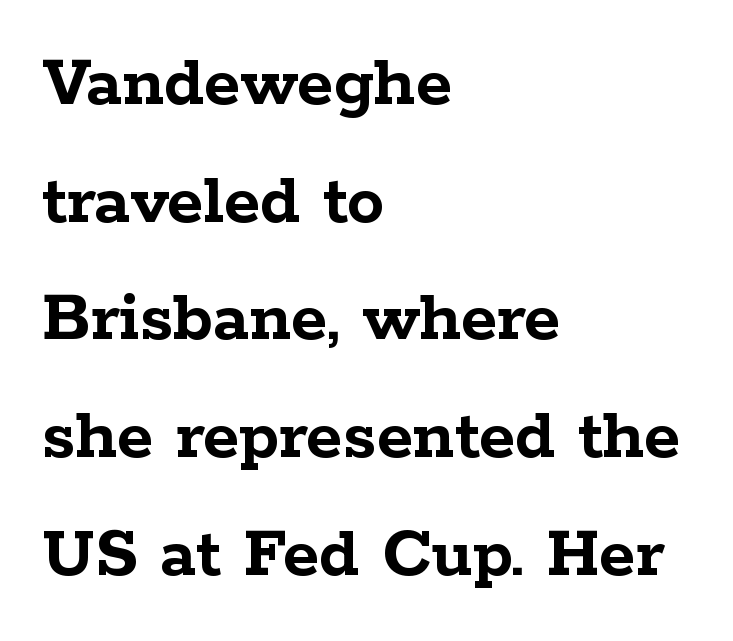
{"serif": "yes", "italic": "no", "bold": "yes", "weight": "semibold", "width": "wide", "stroke_contrast": "low", "x_height": "medium", "monospaced": "no", "underline": "no", "align": "left", "line_spacing": "normal", "line_spacing_ratio": 1.57, "letter_spacing": "normal", "letter_spacing_em": 0.0, "glyph_px": 75}
